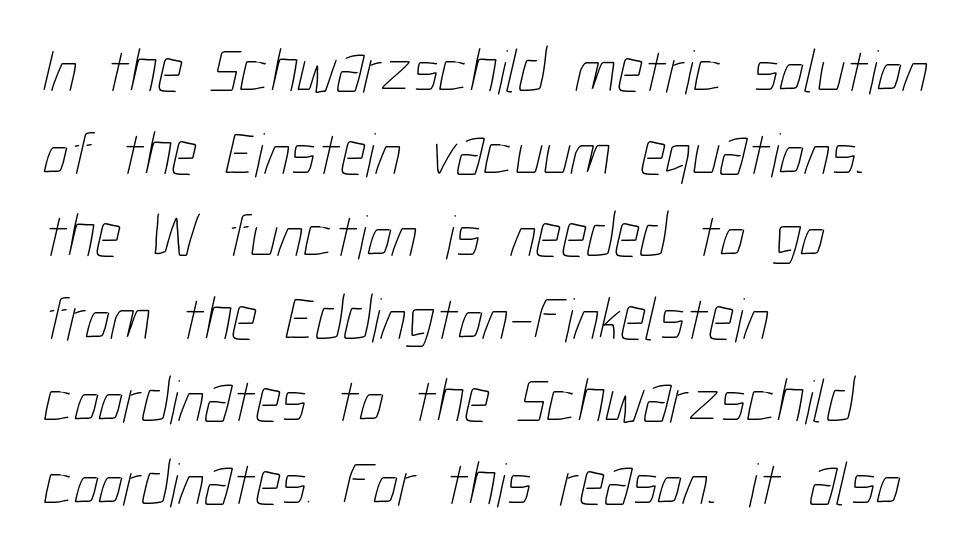
Q: Is the text bold? A: No.
Q: Is the text underlined? A: No.
Q: How is the paragraph aligned? A: Left-aligned.
Q: Is the spacing between letters normal or unusually wide? A: Normal.
Q: Is the spacing between lines tight, normal or loose? A: Normal.
Q: Width (condensed, normal, or wide)? A: Condensed.
Q: Stroke contrast? A: Low.
Q: x-height? A: Medium.
Q: Monospaced? A: No.
